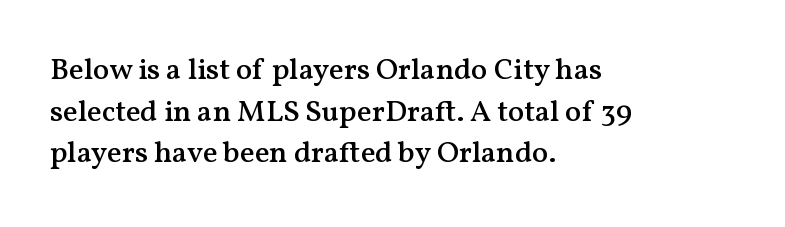
Words float on clear page, feet unadorned. One-word summary of the alignment: left. Classification — serif. A typesetter would call this zero additional tracking. Do the letters lean? They stand straight.
